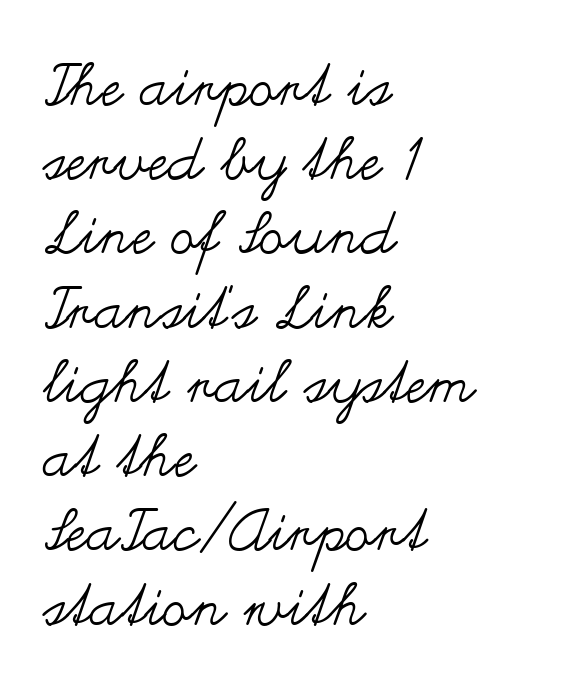
{"bold": "no", "weight": "regular", "width": "wide", "stroke_contrast": "medium", "x_height": "small", "monospaced": "no", "underline": "no", "align": "left", "line_spacing": "normal", "line_spacing_ratio": 1.28, "letter_spacing": "normal", "letter_spacing_em": 0.0, "glyph_px": 58}
